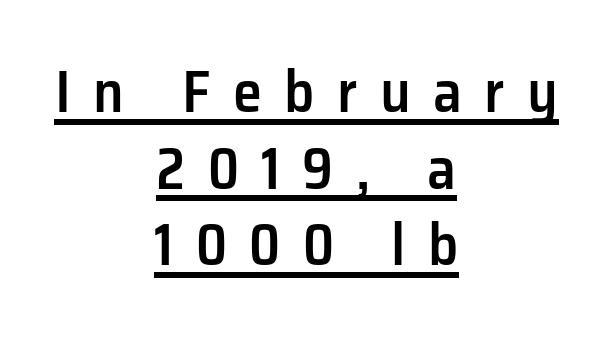
Q: Is the text bold? A: Semi-bold.
Q: Is the text italic (slanted)? A: No, it is upright.
Q: Is the typeface a serif or a sans-serif typeface? A: Sans-serif.
Q: Is the text underlined? A: Yes.
Q: How is the paragraph aligned? A: Centered.
Q: Is the spacing between letters normal or unusually wide? A: Unusually wide.
Q: Is the spacing between lines tight, normal or loose? A: Normal.
Q: Width (condensed, normal, or wide)? A: Normal.
Q: Stroke contrast? A: Low.
Q: x-height? A: Medium.
Q: Monospaced? A: No.
